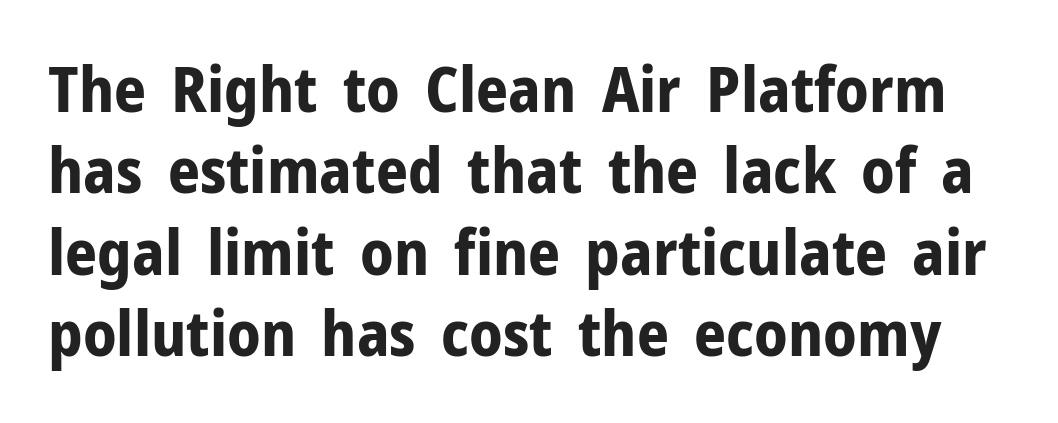
{"serif": "no", "italic": "no", "bold": "yes", "weight": "bold", "width": "normal", "stroke_contrast": "low", "x_height": "medium", "monospaced": "no", "underline": "no", "line_spacing": "normal", "line_spacing_ratio": 1.29, "letter_spacing": "normal", "letter_spacing_em": 0.0, "glyph_px": 63}
